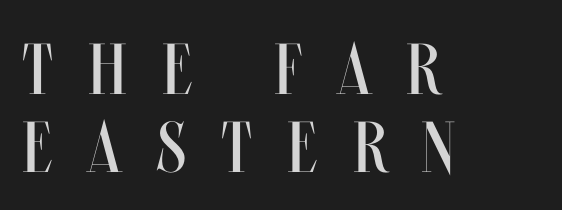
Q: Is the text bold? A: No.
Q: Is the text italic (slanted)? A: No, it is upright.
Q: Is the text underlined? A: No.
Q: How is the paragraph aligned? A: Left-aligned.
Q: Is the spacing between letters normal or unusually wide? A: Unusually wide.
Q: Is the spacing between lines tight, normal or loose? A: Tight.
Q: Width (condensed, normal, or wide)? A: Condensed.
Q: Stroke contrast? A: Medium.
Q: x-height? A: Large.
Q: Monospaced? A: No.
